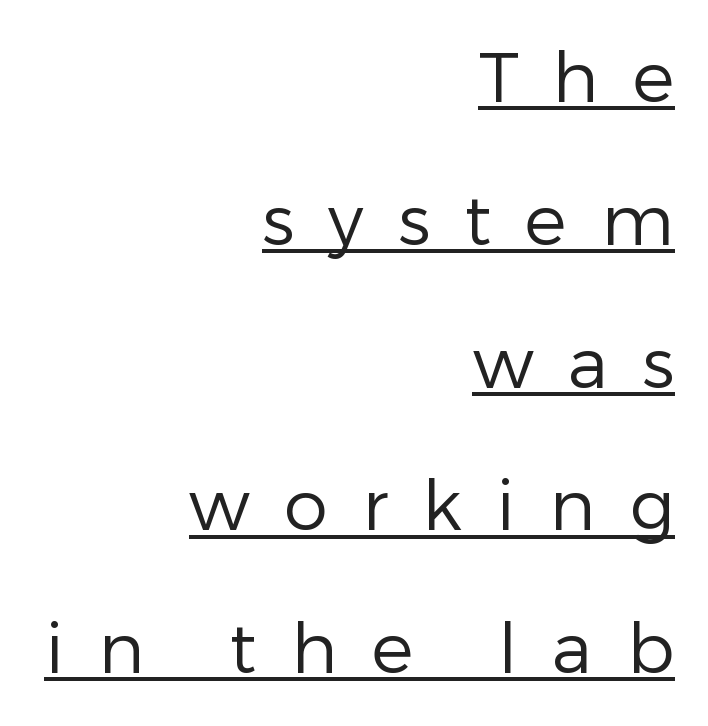
{"serif": "no", "italic": "no", "bold": "no", "weight": "regular", "width": "normal", "stroke_contrast": "low", "x_height": "medium", "monospaced": "no", "underline": "yes", "align": "right", "line_spacing": "loose", "line_spacing_ratio": 2.04, "letter_spacing": "wide", "letter_spacing_em": 0.49, "glyph_px": 70}
